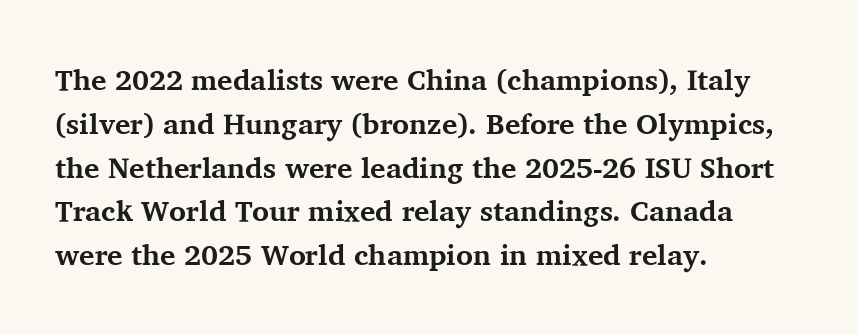
How heavy is the stroke? Heavy — this is a bold. Style check: upright. Every row of glyphs begins at an identical x-position on the left. Here the glyphs are tracked normally, forming tight word shapes.
